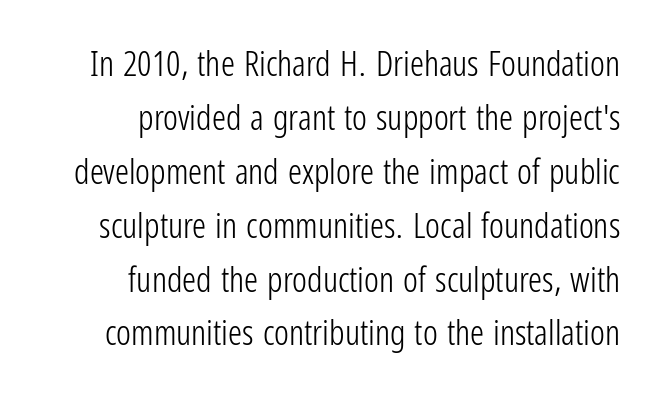
The image shows 35 px light, condensed sans-serif type, upright; set right-aligned, normal line spacing (1.54x), normal letter spacing, not underlined; low stroke contrast and a medium x-height.
